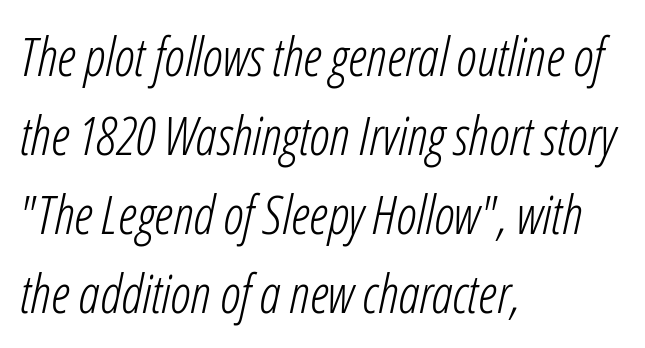
{"italic": "yes", "lean": "right", "slant_degrees": 12, "bold": "no", "weight": "light", "width": "condensed", "stroke_contrast": "low", "x_height": "medium", "monospaced": "no", "underline": "no", "align": "left", "line_spacing": "normal", "line_spacing_ratio": 1.49, "letter_spacing": "normal", "letter_spacing_em": 0.0, "glyph_px": 53}
